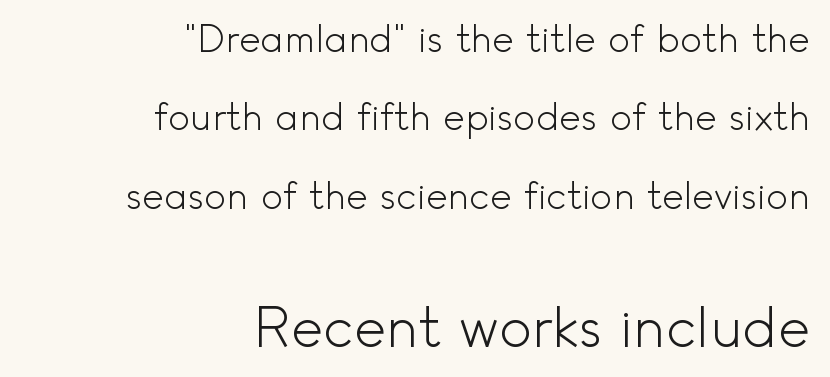
You could not count columns in this text — the font is proportionally spaced. Type style note: lacks serifs. Compared with typical body copy, the letter spacing here is the same. A clean baseline with only descenders dipping below it.
